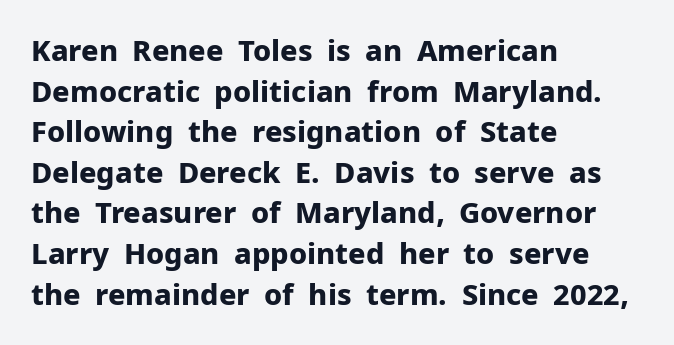
{"serif": "no", "italic": "no", "bold": "yes", "weight": "bold", "width": "normal", "stroke_contrast": "low", "x_height": "medium", "monospaced": "no", "underline": "no", "align": "left", "line_spacing": "normal", "line_spacing_ratio": 1.4, "letter_spacing": "normal", "letter_spacing_em": 0.0, "glyph_px": 29}
